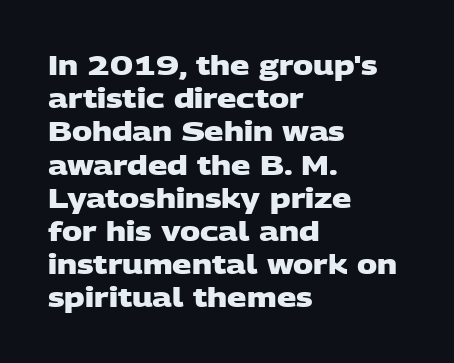
Which margin do the lines hug? The left one — the right edge is uneven. You could call the tracking neutral — neither tight nor loose. The strip under each line holds only bare page. Does the weight exceed regular? Yes, all the way to bold.
